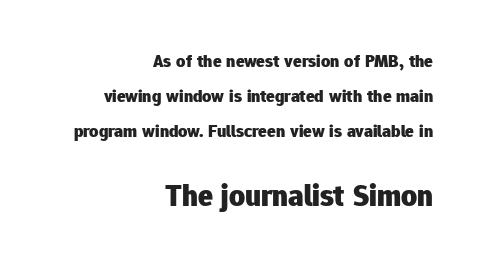
Words float on clear page, feet unadorned. Line ends are locked; line starts wander. Vertical spacing — loose. The composition opens small and finishes big. The passage shown is typed in a proportional face where columns would drift.
